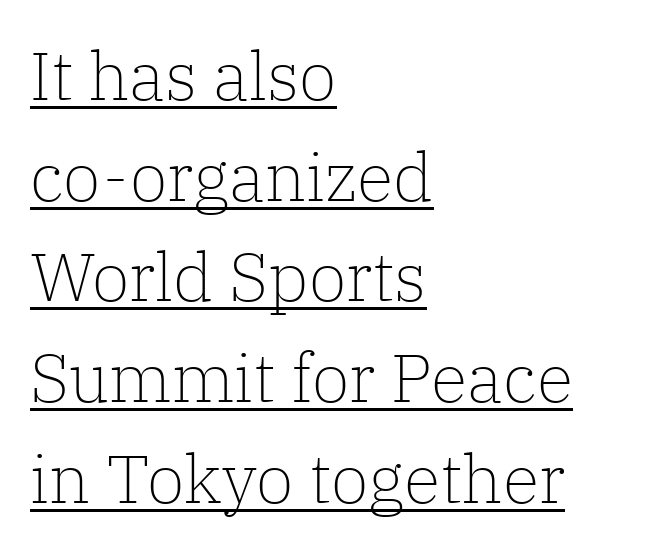
{"serif": "yes", "italic": "no", "bold": "no", "weight": "light", "width": "normal", "stroke_contrast": "low", "x_height": "medium", "monospaced": "no", "underline": "yes", "align": "left", "line_spacing": "normal", "line_spacing_ratio": 1.48, "letter_spacing": "normal", "letter_spacing_em": 0.0, "glyph_px": 68}
